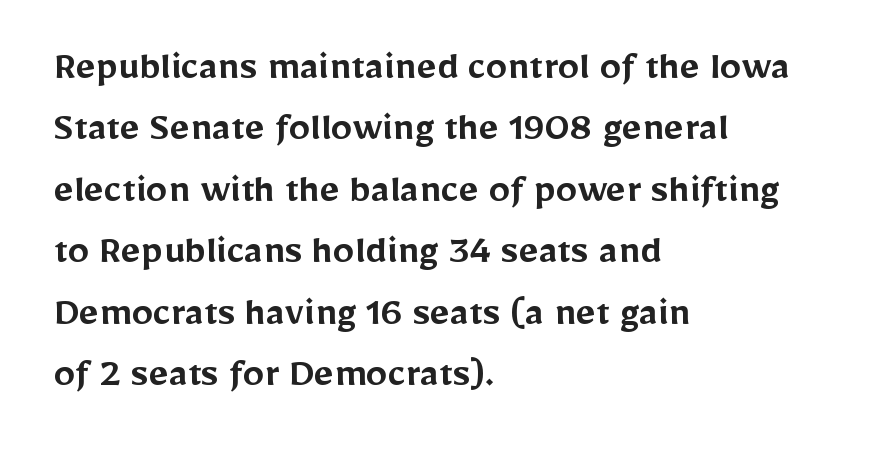
The image shows 43 px semibold sans-serif type, upright; set left-aligned, normal line spacing (1.43x), normal letter spacing, not underlined; low stroke contrast and a medium x-height.
